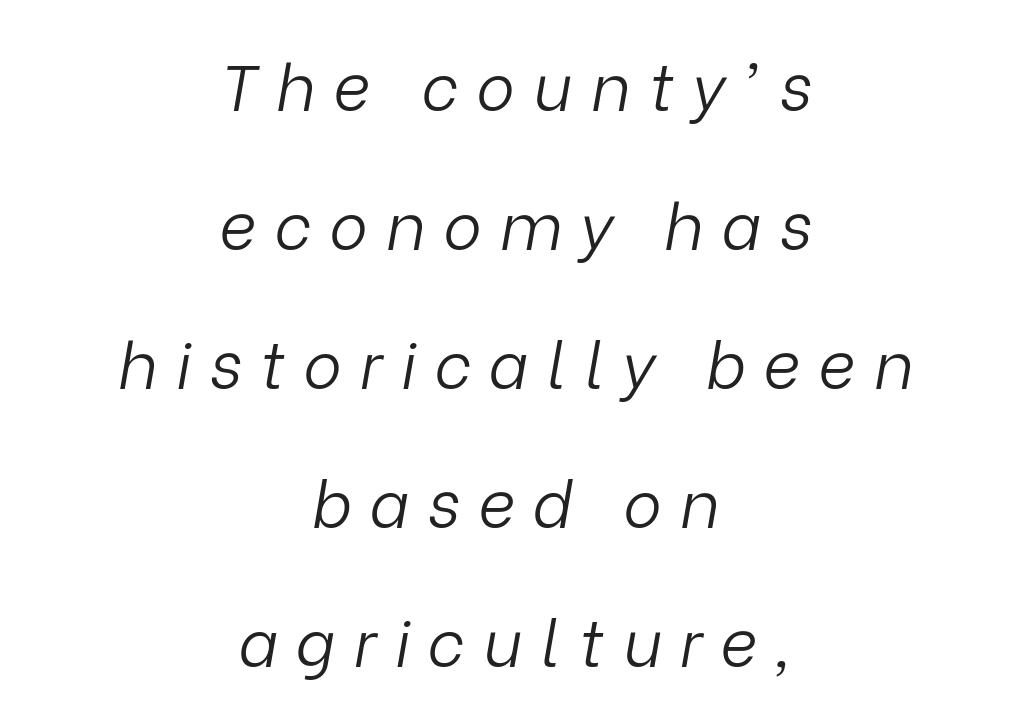
The image shows 65 px light type, italic (leaning right); set centered, loose line spacing (2.14x), unusually wide letter spacing (+0.28 em), not underlined; low stroke contrast and a medium x-height.
